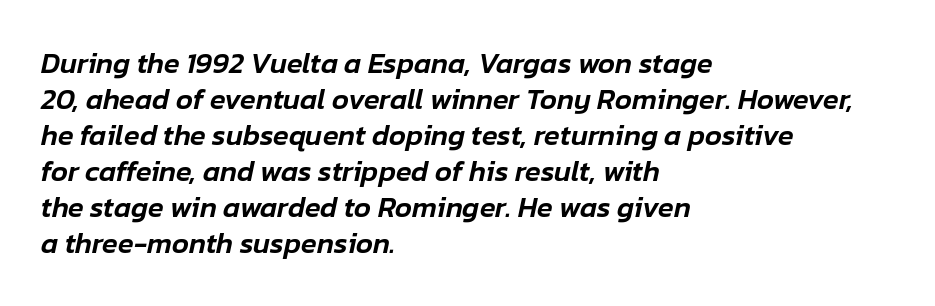
{"italic": "yes", "lean": "right", "slant_degrees": 12, "width": "normal", "stroke_contrast": "low", "x_height": "medium", "monospaced": "no", "underline": "no", "align": "left", "line_spacing_ratio": 1.24, "letter_spacing": "normal", "letter_spacing_em": 0.0, "glyph_px": 29}
